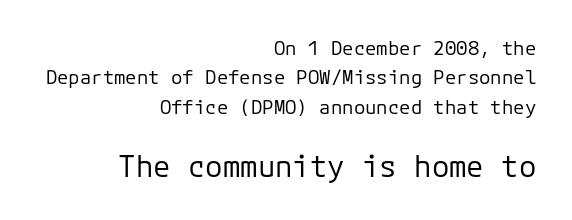
Q: Is the text bold? A: No.
Q: Is the text italic (slanted)? A: No, it is upright.
Q: Is the typeface a serif or a sans-serif typeface? A: Sans-serif.
Q: Is the text underlined? A: No.
Q: How is the paragraph aligned? A: Right-aligned.
Q: Is the spacing between letters normal or unusually wide? A: Normal.
Q: Is the spacing between lines tight, normal or loose? A: Normal.
Q: Which block of text is set in a larger size, the first (top) or the second (bottom)? A: The second (bottom) one.
Q: Width (condensed, normal, or wide)? A: Normal.
Q: Stroke contrast? A: Low.
Q: x-height? A: Medium.
